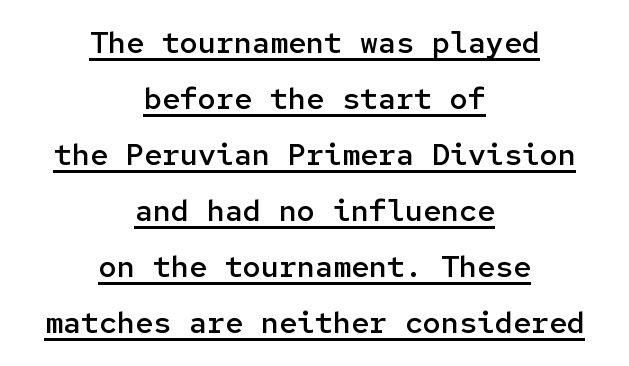
The image shows 30 px semibold sans-serif type, upright, monospaced; set centered, line spacing 1.87x, normal letter spacing, underlined; low stroke contrast and a medium x-height.
